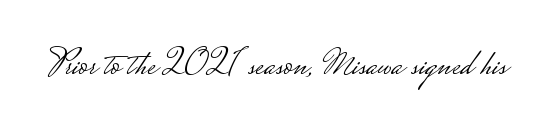
Q: Is the text bold? A: No.
Q: Is the text italic (slanted)? A: Yes.
Q: Is the typeface a serif or a sans-serif typeface? A: Sans-serif.
Q: Is the text underlined? A: No.
Q: Is the spacing between letters normal or unusually wide? A: Normal.
Q: Width (condensed, normal, or wide)? A: Wide.
Q: Stroke contrast? A: Low.
Q: Monospaced? A: No.
